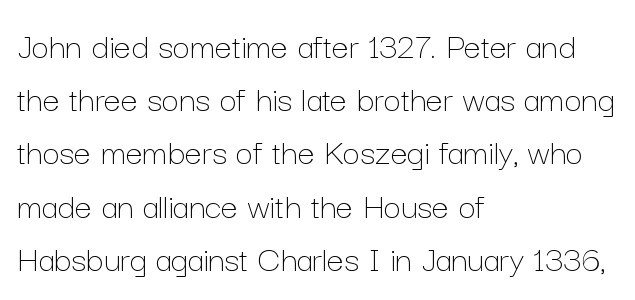
Ascenders rise straight up at ninety degrees. If you measured baseline to baseline, you'd find a middling distance. Nobody drew a line under any word here. Horizontal alignment here is leftward, the default for most running prose.
